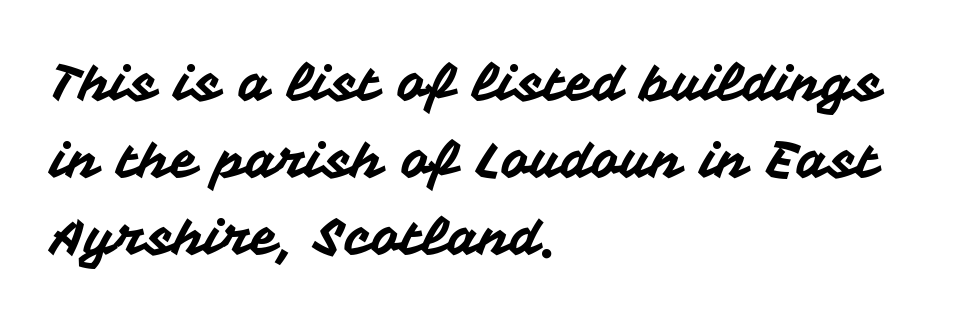
Is the block centered? No — it sits flush against the left margin. This rendering employs a face without finishing strokes, i.e., a sans-serif. Plain, unruled lines of type. Characters follow at the spacing the type designer built in.
